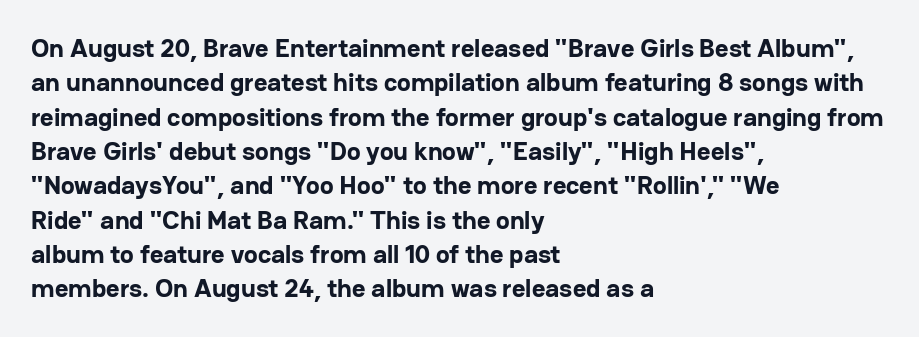
Words appear dense and cohesive because spacing is normal. Typeset ragged right — the left edge is the straight one. This sample keeps an unexceptional amount of space between lines. A clean baseline with only descenders dipping below it. Notice how thick the strokes are: this is what a full bold looks like. This is the regular roman posture of the typeface.
